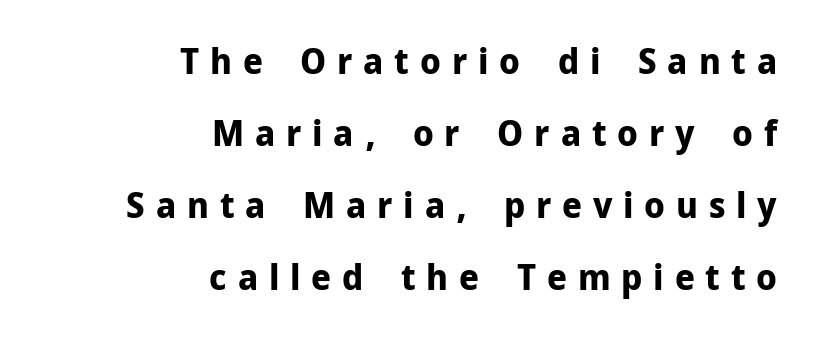
The tracking jumps out immediately: characters are airy and widely separated. Vertical strokes here are truly vertical. In terms of letterform style, serifs are entirely absent. The strokes are fattened all the way to bold. These lines stack with their right ends in a neat column. Each new line begins a long way beneath the previous one.
